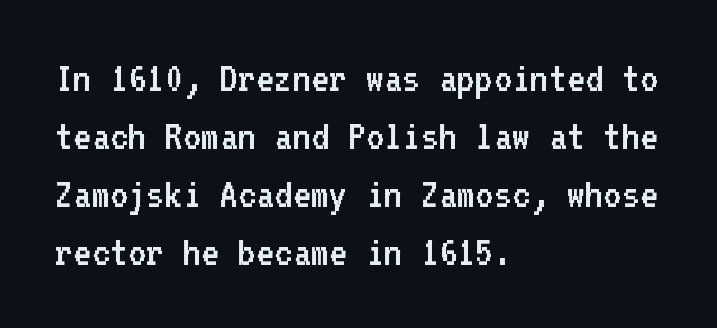
Rule under the text: the space is simply empty. The axis of the letterforms is exactly vertical. Line starts are locked; line ends wander. Students, note that the glyphs here touch the page at normal intervals. No letter is thick-stroked: the sample isn't bold. The face used here is monospaced, like something from a code editor.
